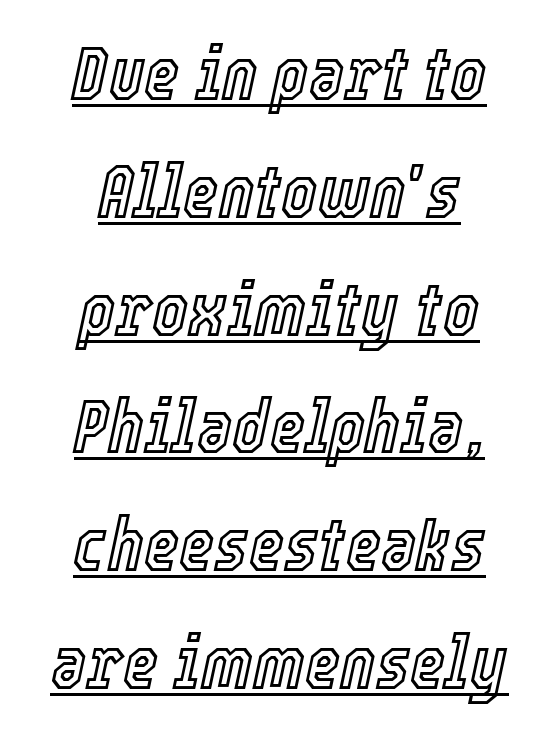
Q: Is the text italic (slanted)? A: Yes, it leans right by about 12 degrees.
Q: Is the text underlined? A: Yes.
Q: How is the paragraph aligned? A: Centered.
Q: Is the spacing between letters normal or unusually wide? A: Normal.
Q: Is the spacing between lines tight, normal or loose? A: Normal.
Q: Width (condensed, normal, or wide)? A: Condensed.
Q: x-height? A: Medium.
Q: Monospaced? A: No.
